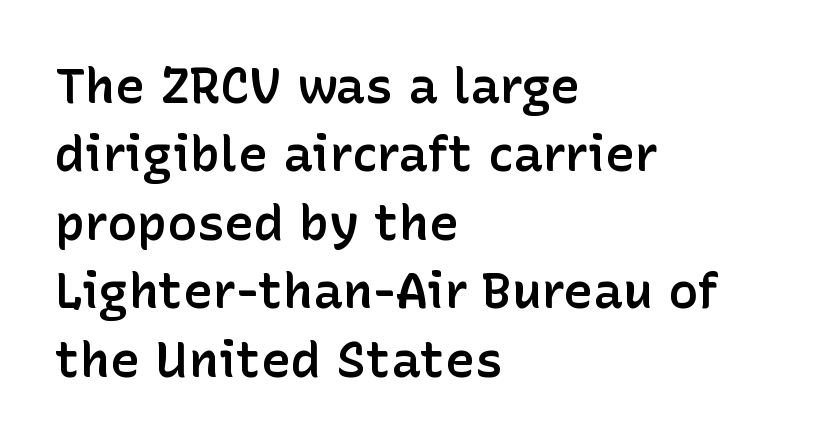
{"serif": "no", "italic": "no", "bold": "semi", "weight": "semibold", "width": "normal", "stroke_contrast": "low", "x_height": "medium", "monospaced": "no", "underline": "no", "align": "left", "line_spacing": "normal", "line_spacing_ratio": 1.37, "letter_spacing": "normal", "letter_spacing_em": 0.0, "glyph_px": 50}
